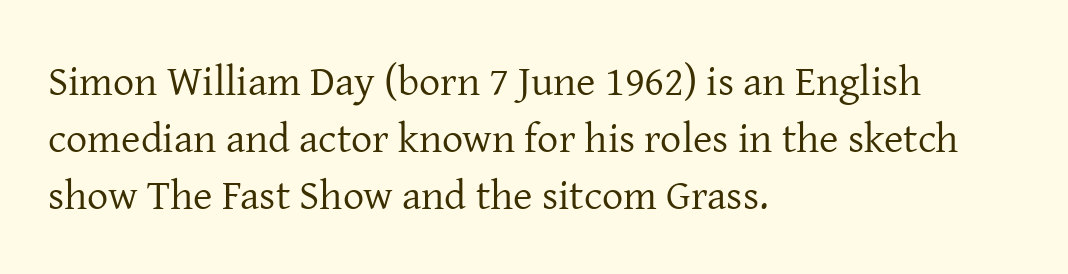
{"serif": "yes", "italic": "no", "bold": "no", "weight": "regular", "width": "normal", "stroke_contrast": "low", "x_height": "medium", "monospaced": "no", "underline": "no", "align": "left", "line_spacing": "normal", "line_spacing_ratio": 1.36, "letter_spacing": "normal", "letter_spacing_em": 0.0, "glyph_px": 42}
